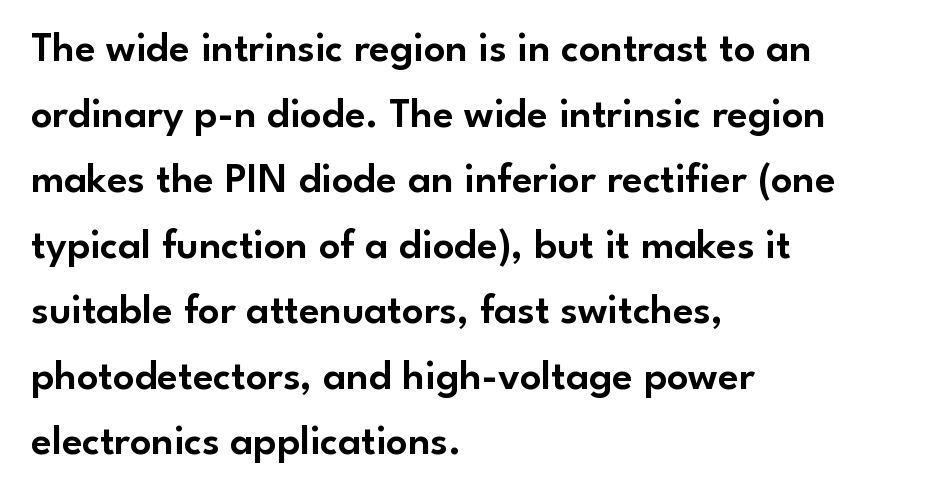
Q: Is the text italic (slanted)? A: No, it is upright.
Q: Is the typeface a serif or a sans-serif typeface? A: Sans-serif.
Q: Is the text underlined? A: No.
Q: How is the paragraph aligned? A: Left-aligned.
Q: Is the spacing between letters normal or unusually wide? A: Normal.
Q: Is the spacing between lines tight, normal or loose? A: Normal.
Q: Width (condensed, normal, or wide)? A: Normal.
Q: Stroke contrast? A: Low.
Q: x-height? A: Small.
Q: Monospaced? A: No.
